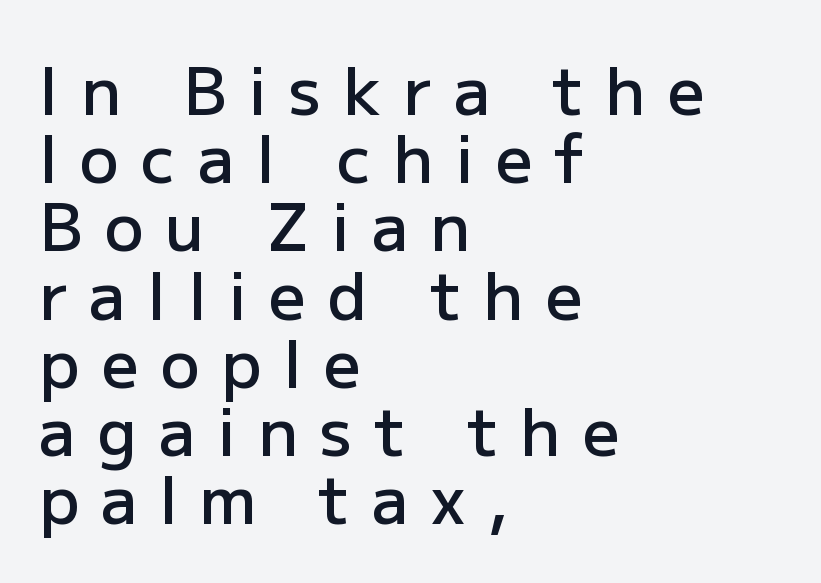
{"serif": "no", "italic": "no", "bold": "semi", "weight": "semibold", "width": "normal", "stroke_contrast": "low", "x_height": "medium", "monospaced": "no", "underline": "no", "align": "left", "line_spacing": "tight", "line_spacing_ratio": 1.05, "letter_spacing": "wide", "letter_spacing_em": 0.34, "glyph_px": 65}
